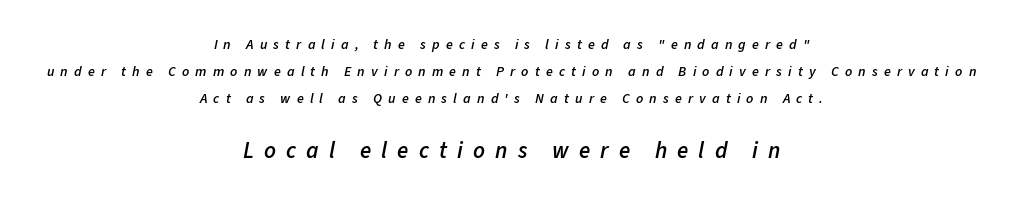
The image shows 23 px text type, italic (leaning right); set centered, loose line spacing (1.94x), unusually wide letter spacing (+0.44 em), not underlined; the second (bottom) block is 1.64x larger.
